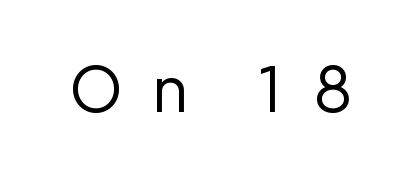
The image shows 61 px regular-weight sans-serif type, upright; set unusually wide letter spacing (+0.47 em), not underlined; low stroke contrast and a medium x-height.
